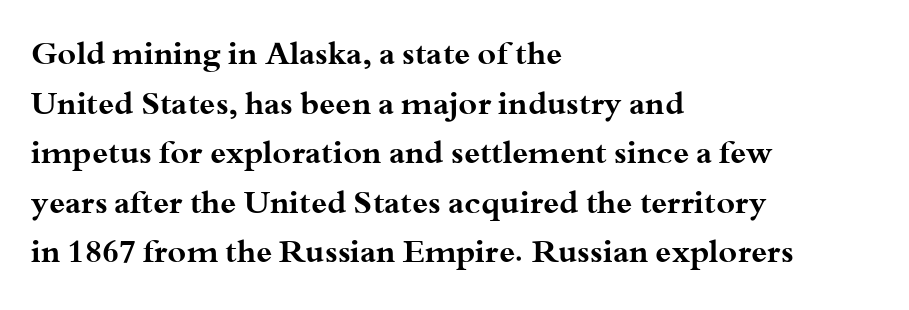
The image shows 32 px bold, wide serif type, upright; set left-aligned, normal line spacing (1.55x), normal letter spacing, not underlined; medium stroke contrast and a small x-height.
